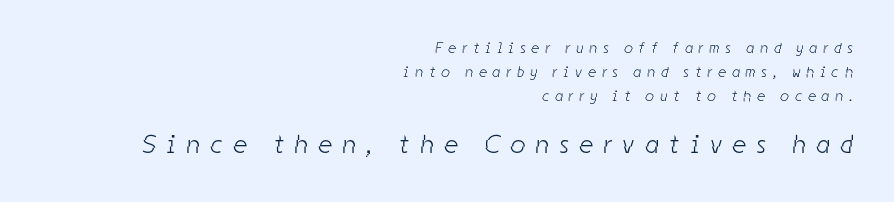
{"bold": "no", "underline": "no", "align": "right", "line_spacing": "normal", "line_spacing_ratio": 1.59, "letter_spacing": "wide", "letter_spacing_em": 0.42, "larger_block": "second", "size_ratio": 1.73, "glyph_px": 26}
